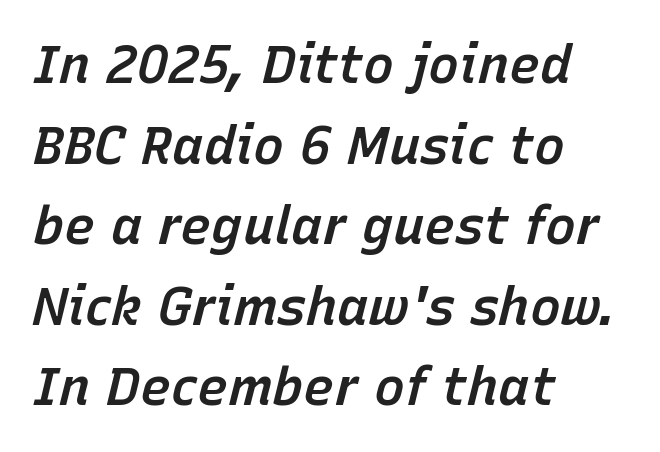
The image shows 52 px semibold type, italic (leaning right); set left-aligned, normal line spacing (1.55x), normal letter spacing, not underlined; low stroke contrast and a medium x-height.
